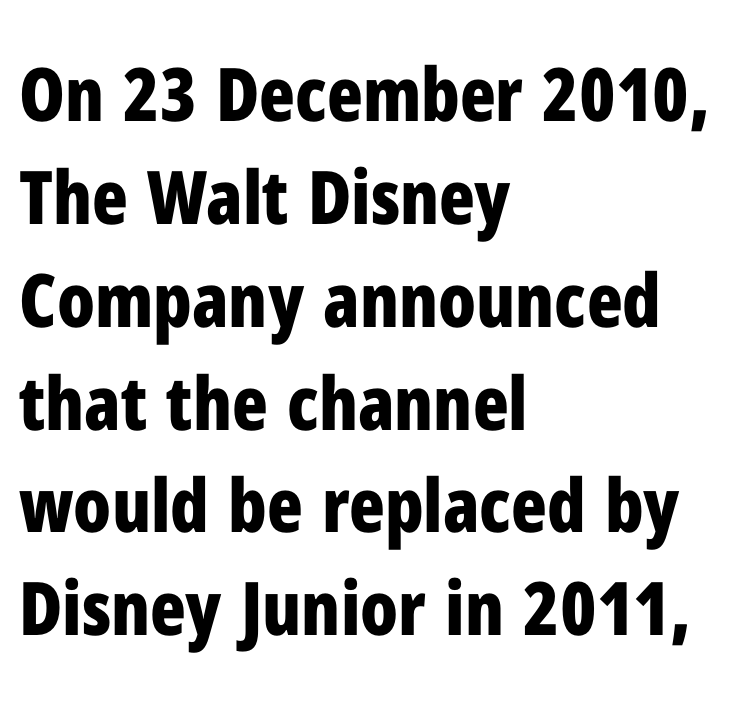
Q: Is the text bold? A: Yes.
Q: Is the text italic (slanted)? A: No, it is upright.
Q: Is the typeface a serif or a sans-serif typeface? A: Sans-serif.
Q: Is the text underlined? A: No.
Q: How is the paragraph aligned? A: Left-aligned.
Q: Is the spacing between letters normal or unusually wide? A: Normal.
Q: Is the spacing between lines tight, normal or loose? A: Normal.
Q: Width (condensed, normal, or wide)? A: Condensed.
Q: Stroke contrast? A: Low.
Q: x-height? A: Medium.
Q: Monospaced? A: No.
